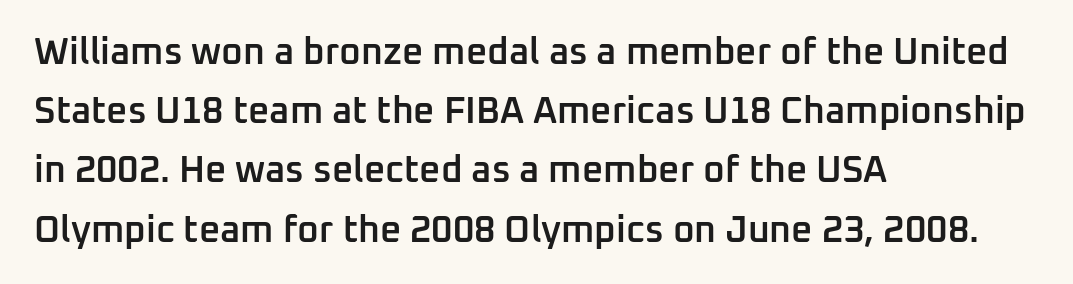
Underline: absent. The space between consecutive lines is moderate. A student would call this left alignment; a typographer would say flush left, rag right. Stroke terminals: plain, sans-serif.
